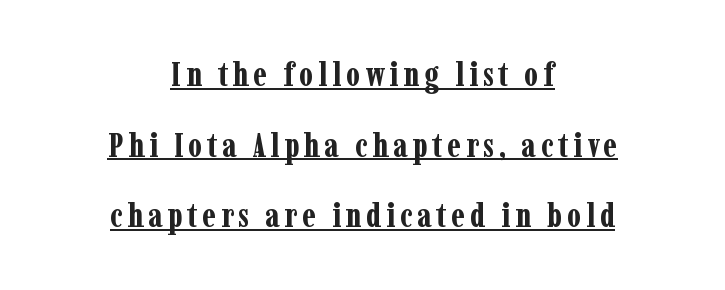
{"serif": "yes", "italic": "no", "bold": "yes", "weight": "bold", "width": "condensed", "stroke_contrast": "low", "x_height": "medium", "monospaced": "no", "underline": "yes", "align": "center", "line_spacing": "loose", "line_spacing_ratio": 2.08, "glyph_px": 34}
